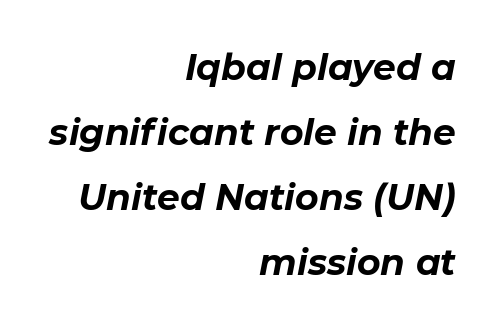
The image shows 36 px bold type, italic (leaning right); set right-aligned, line spacing 1.81x, normal letter spacing, not underlined; low stroke contrast and a medium x-height.
